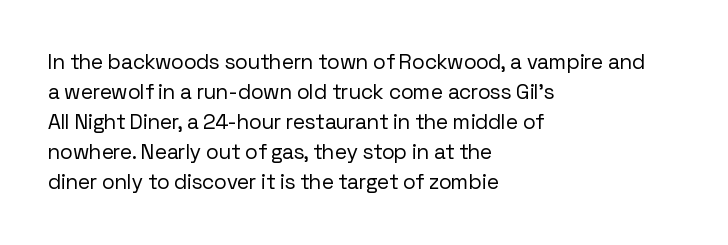
{"italic": "no", "bold": "no", "underline": "no", "align": "left", "line_spacing": "normal", "line_spacing_ratio": 1.43, "letter_spacing": "normal", "letter_spacing_em": 0.0, "glyph_px": 21}
